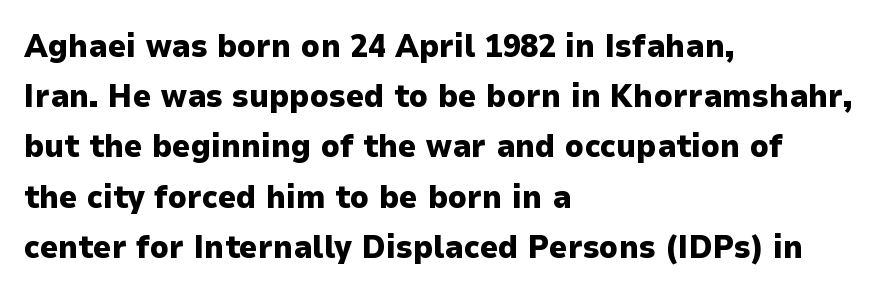
Q: Is the text bold? A: Yes.
Q: Is the text italic (slanted)? A: No, it is upright.
Q: Is the typeface a serif or a sans-serif typeface? A: Sans-serif.
Q: Is the text underlined? A: No.
Q: How is the paragraph aligned? A: Left-aligned.
Q: Is the spacing between letters normal or unusually wide? A: Normal.
Q: Is the spacing between lines tight, normal or loose? A: Normal.
Q: Width (condensed, normal, or wide)? A: Normal.
Q: Stroke contrast? A: Low.
Q: x-height? A: Medium.
Q: Monospaced? A: No.
